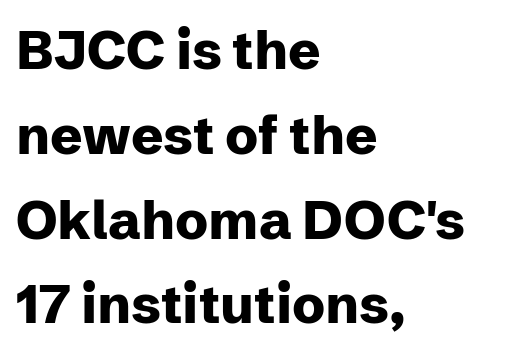
Typesetter's note: full bold, strokes at maximum text heaviness. Compared with typical body copy, the letter spacing here is the same. Is this a fixed-width face? No — the glyphs have proportional, varying widths. Nobody drew a line under any word here.
